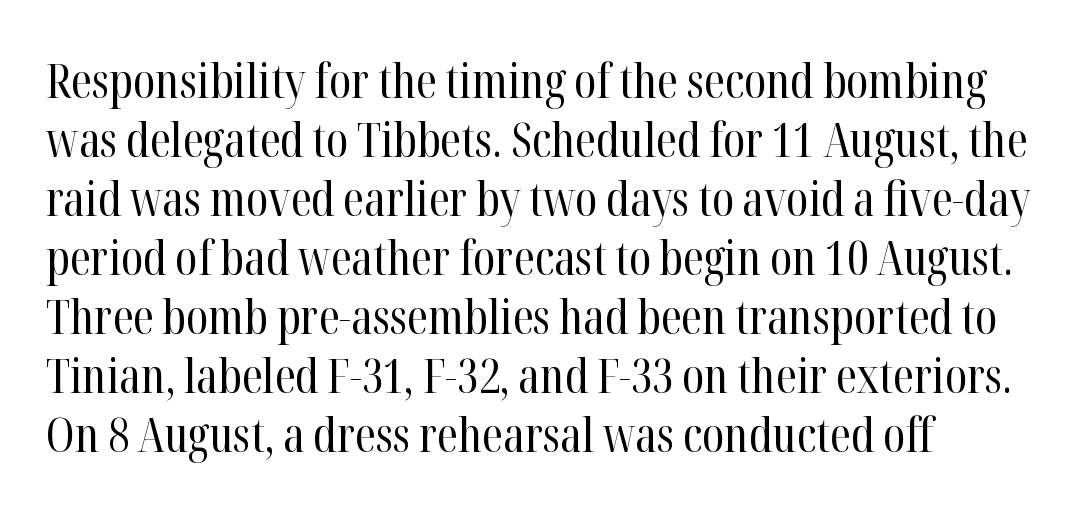
Q: Is the text bold? A: No.
Q: Is the text italic (slanted)? A: No, it is upright.
Q: Is the typeface a serif or a sans-serif typeface? A: Serif.
Q: Is the text underlined? A: No.
Q: How is the paragraph aligned? A: Left-aligned.
Q: Is the spacing between letters normal or unusually wide? A: Normal.
Q: Width (condensed, normal, or wide)? A: Condensed.
Q: Stroke contrast? A: High.
Q: x-height? A: Medium.
Q: Monospaced? A: No.
